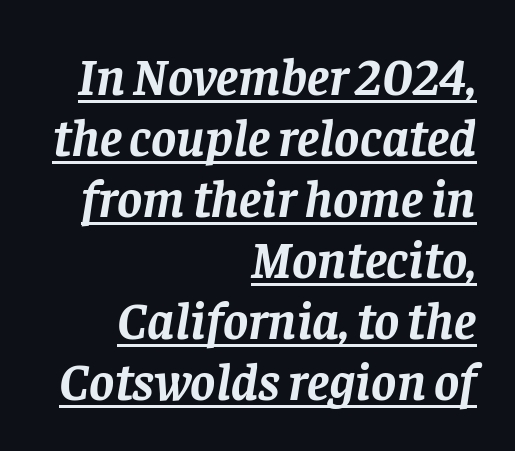
Q: Is the text bold? A: Yes.
Q: Is the text italic (slanted)? A: Yes, it leans right by about 8 degrees.
Q: Is the typeface a serif or a sans-serif typeface? A: Serif.
Q: Is the text underlined? A: Yes.
Q: How is the paragraph aligned? A: Right-aligned.
Q: Is the spacing between letters normal or unusually wide? A: Normal.
Q: Is the spacing between lines tight, normal or loose? A: Tight.
Q: Width (condensed, normal, or wide)? A: Normal.
Q: Stroke contrast? A: Low.
Q: x-height? A: Large.
Q: Monospaced? A: No.
